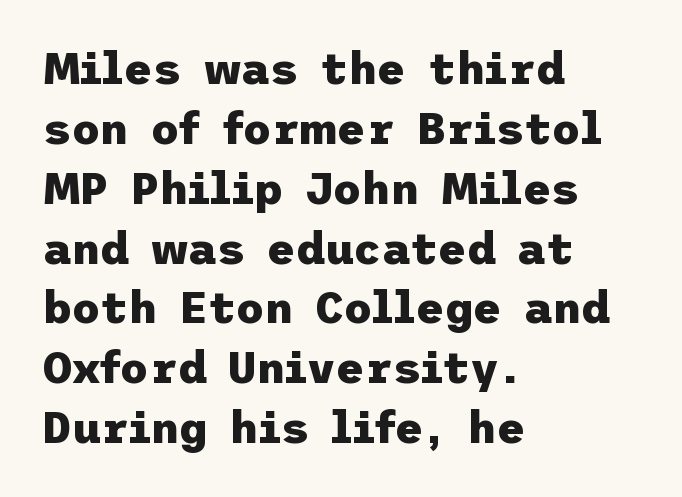
Q: Is the text bold? A: Yes.
Q: Is the text italic (slanted)? A: No, it is upright.
Q: Is the typeface a serif or a sans-serif typeface? A: Sans-serif.
Q: Is the text underlined? A: No.
Q: How is the paragraph aligned? A: Left-aligned.
Q: Is the spacing between letters normal or unusually wide? A: Normal.
Q: Is the spacing between lines tight, normal or loose? A: Normal.
Q: Width (condensed, normal, or wide)? A: Normal.
Q: Stroke contrast? A: Low.
Q: x-height? A: Medium.
